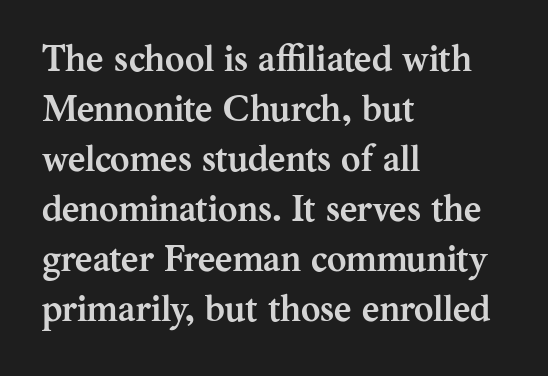
Q: Is the text bold? A: Yes.
Q: Is the text italic (slanted)? A: No, it is upright.
Q: Is the typeface a serif or a sans-serif typeface? A: Serif.
Q: Is the text underlined? A: No.
Q: How is the paragraph aligned? A: Left-aligned.
Q: Is the spacing between letters normal or unusually wide? A: Normal.
Q: Is the spacing between lines tight, normal or loose? A: Normal.
Q: Width (condensed, normal, or wide)? A: Normal.
Q: Stroke contrast? A: Medium.
Q: x-height? A: Medium.
Q: Monospaced? A: No.
